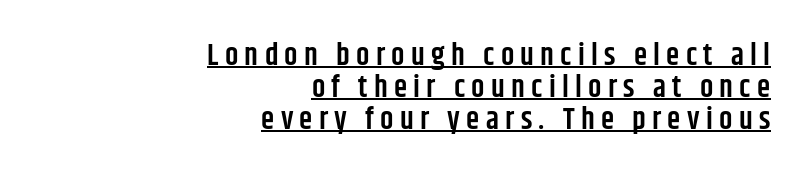
The letters stand upright; this is a roman face. The passage shown is semibold, sitting just below true bold. This is sans-serif lettering, the kind often seen on screens and signage. Notice how descenders almost collide with the ascenders below — that's tight leading.
